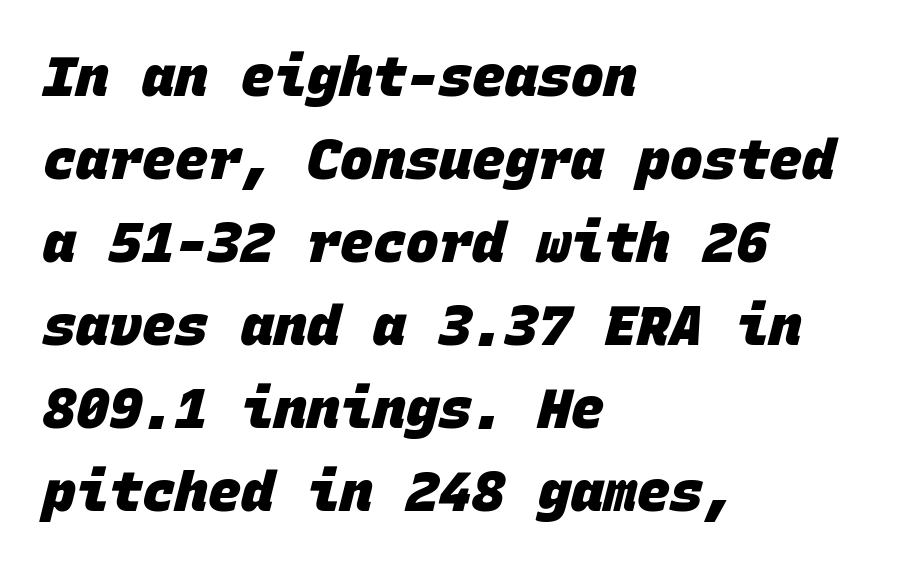
Q: Is the text bold? A: Yes.
Q: Is the typeface a serif or a sans-serif typeface? A: Sans-serif.
Q: Is the text underlined? A: No.
Q: How is the paragraph aligned? A: Left-aligned.
Q: Is the spacing between letters normal or unusually wide? A: Normal.
Q: Is the spacing between lines tight, normal or loose? A: Normal.
Q: Width (condensed, normal, or wide)? A: Normal.
Q: Stroke contrast? A: Low.
Q: x-height? A: Large.
Q: Monospaced? A: Yes.
